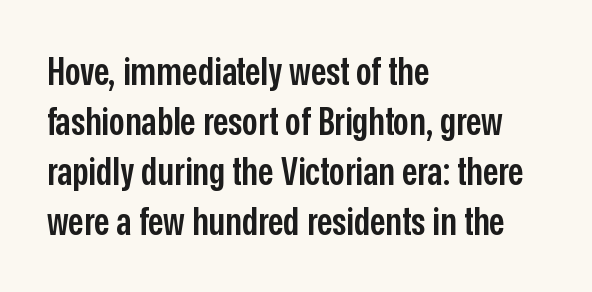
The image shows 39 px semibold, condensed sans-serif type, upright; set left-aligned, normal line spacing (1.28x), normal letter spacing, not underlined; low stroke contrast and a medium x-height.
